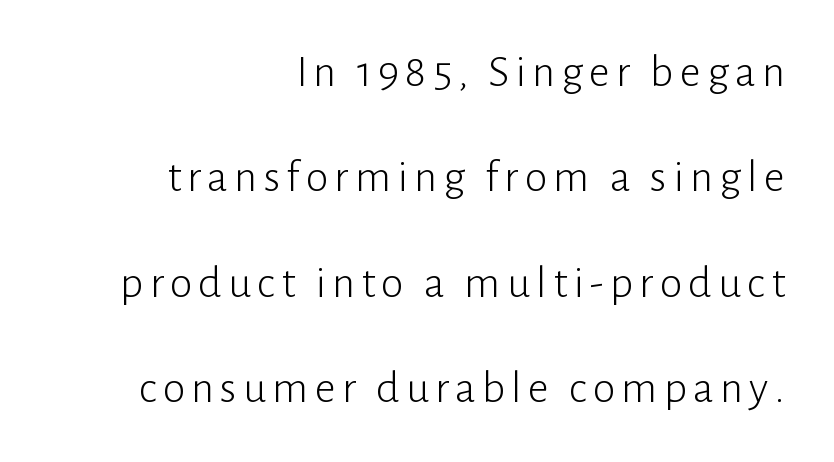
{"serif": "no", "italic": "no", "bold": "no", "weight": "light", "width": "normal", "stroke_contrast": "low", "x_height": "medium", "monospaced": "no", "underline": "no", "align": "right", "line_spacing": "loose", "line_spacing_ratio": 2.29, "glyph_px": 46}
